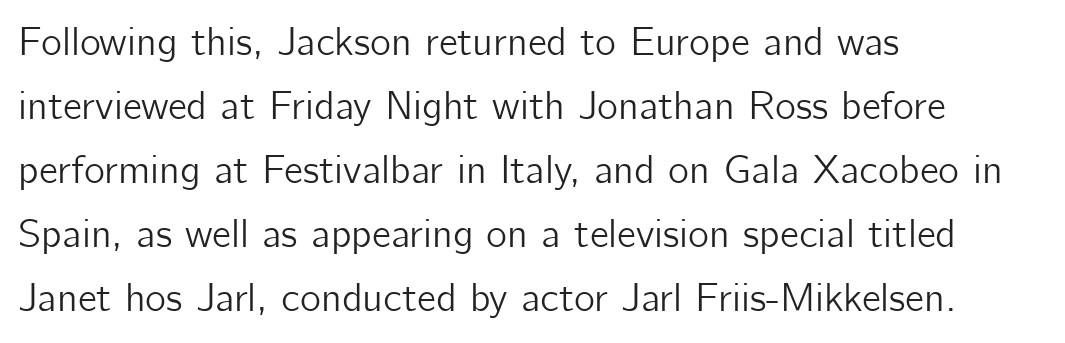
{"serif": "no", "italic": "no", "width": "normal", "stroke_contrast": "low", "x_height": "medium", "monospaced": "no", "underline": "no", "align": "left", "line_spacing": "normal", "line_spacing_ratio": 1.6, "letter_spacing": "normal", "letter_spacing_em": 0.0, "glyph_px": 40}
